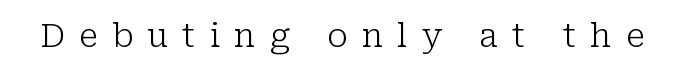
Q: Is the text bold? A: No.
Q: Is the text italic (slanted)? A: No, it is upright.
Q: Is the typeface a serif or a sans-serif typeface? A: Serif.
Q: Is the text underlined? A: No.
Q: Is the spacing between letters normal or unusually wide? A: Unusually wide.
Q: Width (condensed, normal, or wide)? A: Normal.
Q: Stroke contrast? A: Low.
Q: x-height? A: Medium.
Q: Monospaced? A: No.
